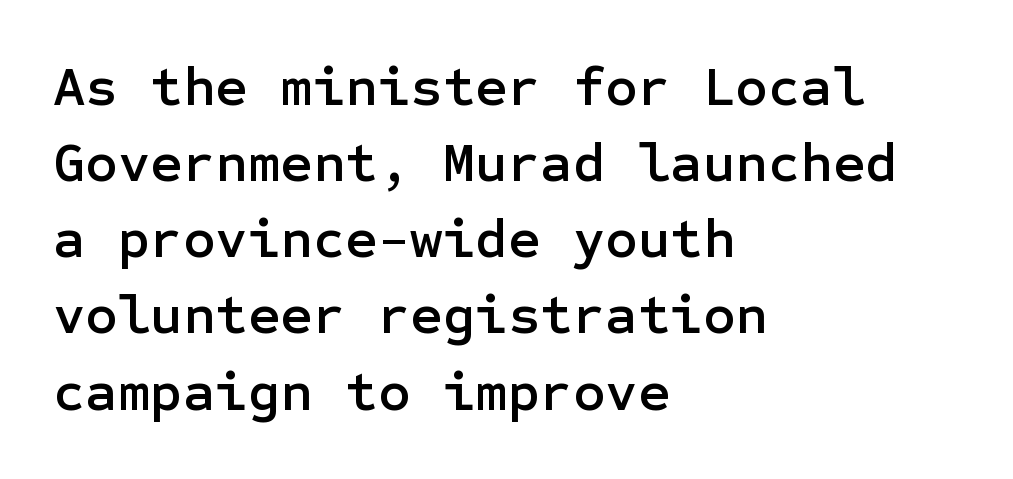
The image shows 56 px sans-serif type, upright; set left-aligned, normal line spacing (1.36x), normal letter spacing, not underlined; low stroke contrast and a medium x-height.
